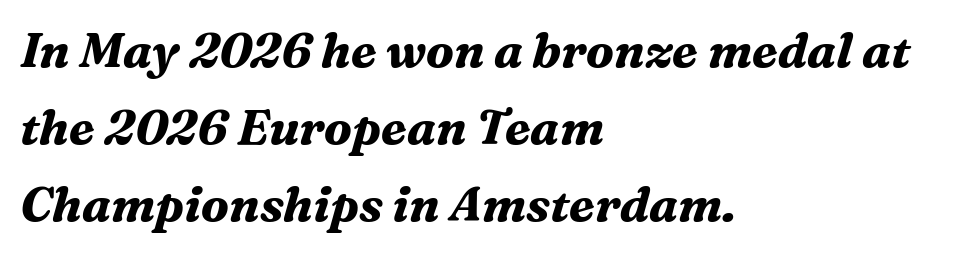
The image shows 48 px bold serif type, italic (leaning right); set left-aligned, normal line spacing (1.6x), normal letter spacing, not underlined; medium stroke contrast and a medium x-height.
